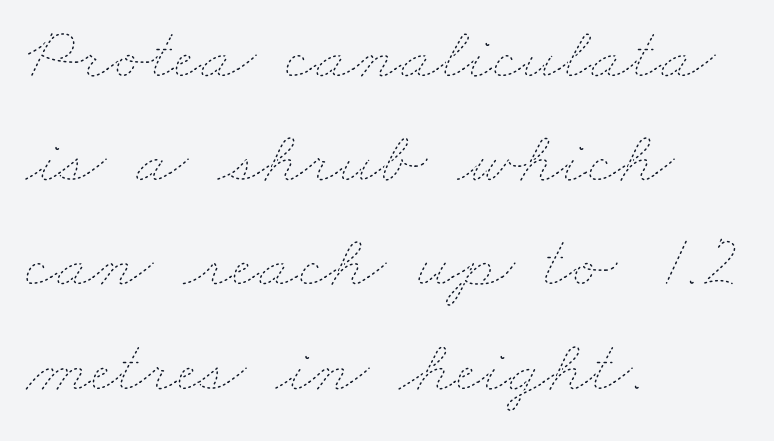
{"bold": "no", "weight": "thin", "width": "wide", "stroke_contrast": "low", "x_height": "small", "monospaced": "no", "underline": "no", "align": "left", "line_spacing": "normal", "line_spacing_ratio": 1.39, "letter_spacing": "normal", "letter_spacing_em": 0.0, "glyph_px": 75}
